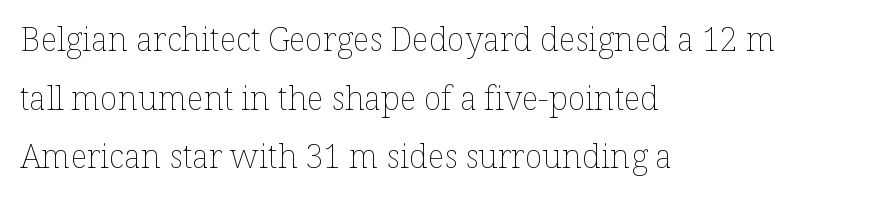
{"italic": "no", "bold": "no", "weight": "thin", "width": "normal", "stroke_contrast": "low", "x_height": "medium", "monospaced": "no", "underline": "no", "align": "left", "line_spacing_ratio": 1.78, "letter_spacing": "normal", "letter_spacing_em": 0.0, "glyph_px": 33}
